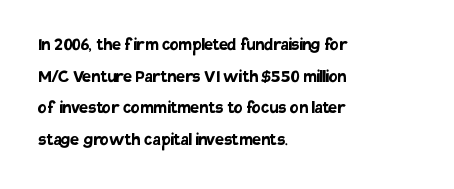
Q: Is the text bold? A: Yes.
Q: Is the text italic (slanted)? A: No, it is upright.
Q: Is the text underlined? A: No.
Q: How is the paragraph aligned? A: Left-aligned.
Q: Is the spacing between letters normal or unusually wide? A: Normal.
Q: Is the spacing between lines tight, normal or loose? A: Normal.
